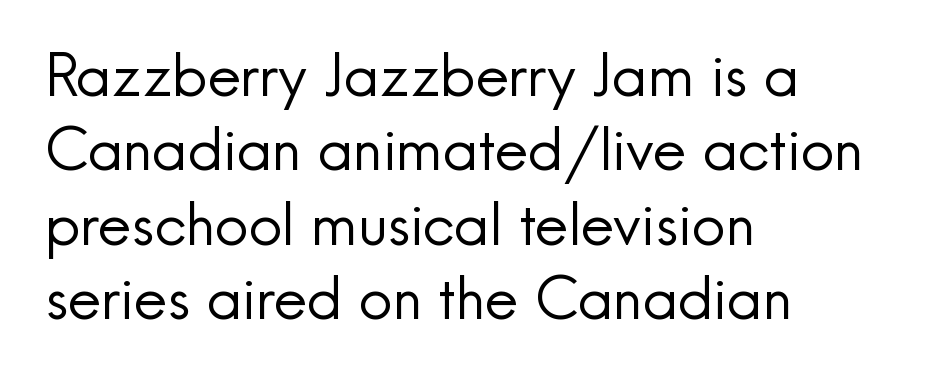
Quick note: not italic, upright. The characters display no serif detailing; their extremities are plain. Proportional: the letters do not fall into vertical columns. The cut favours lightness, reaching ordinary text weight at its darkest. Horizontal bands of white between lines are of average thickness.
